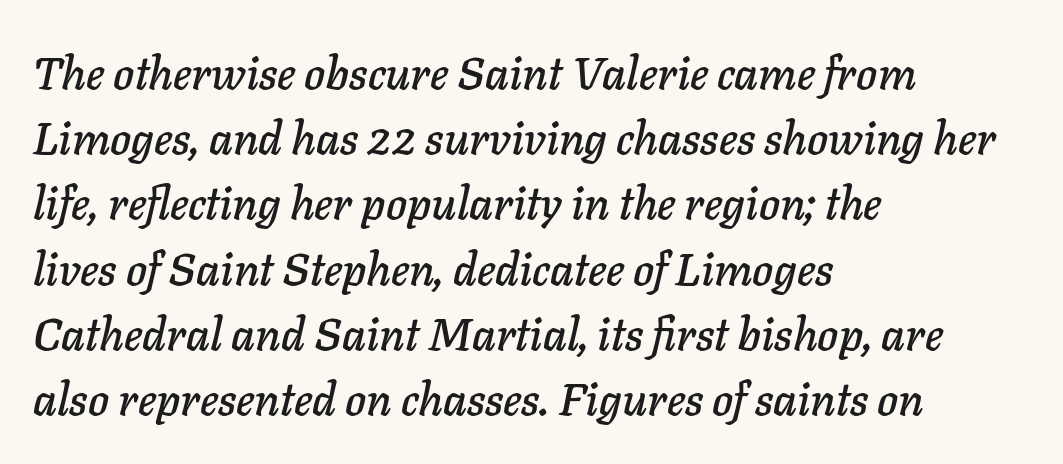
The image shows 45 px text type, italic (leaning right); set left-aligned, normal line spacing (1.45x), normal letter spacing, not underlined; low stroke contrast and a medium x-height.
